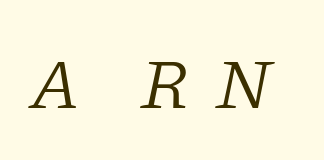
Characters follow at a spacing far wider than the type designer built in. The typeface has the unassuming heft of standard copy or less. Serifs: yes, visible at the terminals of the letterforms. Rule under the text: the space is simply empty.
